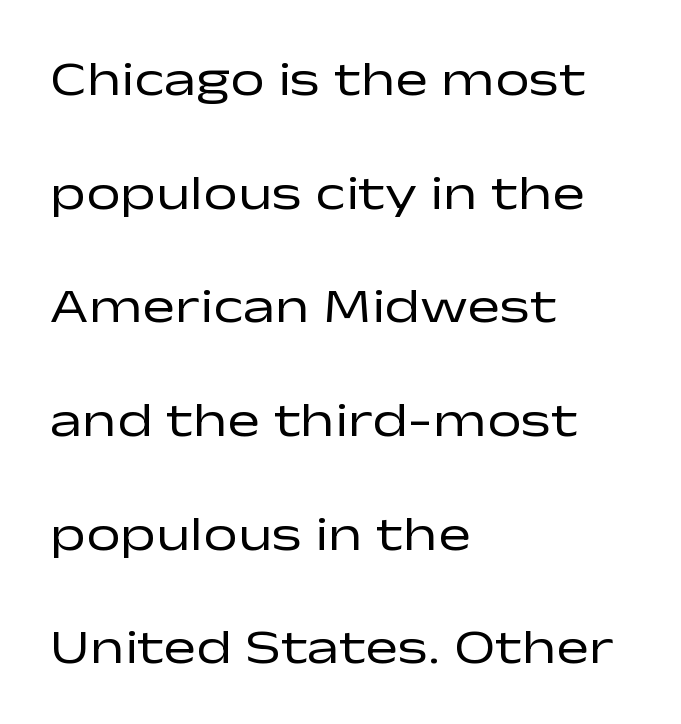
{"serif": "no", "italic": "no", "bold": "no", "weight": "regular", "width": "wide", "stroke_contrast": "low", "x_height": "medium", "monospaced": "no", "underline": "no", "align": "left", "line_spacing": "loose", "line_spacing_ratio": 2.32, "letter_spacing": "normal", "letter_spacing_em": 0.0, "glyph_px": 49}
